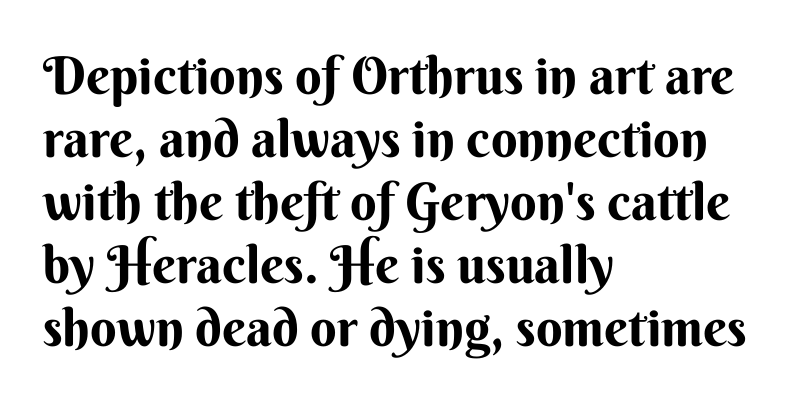
{"serif": "no", "italic": "no", "bold": "yes", "weight": "bold", "width": "normal", "stroke_contrast": "medium", "x_height": "small", "monospaced": "no", "underline": "no", "align": "left", "line_spacing_ratio": 1.21, "letter_spacing": "normal", "letter_spacing_em": 0.0, "glyph_px": 52}
